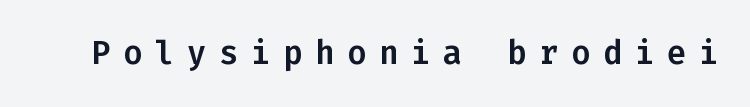
The rendering shows plain stroke endings on the letterforms — a sans-serif design. What stands out about the letter spacing? Its width — letters are far apart. Quick note: underline off. This sample uses an upright cut, with every glyph sitting square on the baseline. The letters march in equal steps, a hallmark of fixed-pitch type.
